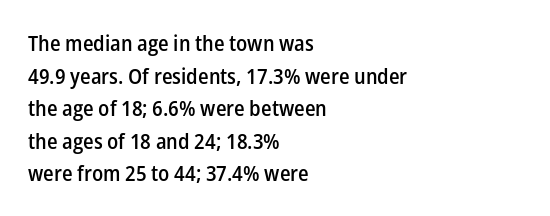
The image shows 21 px text type, upright; set left-aligned, normal line spacing (1.55x), normal letter spacing, not underlined.
